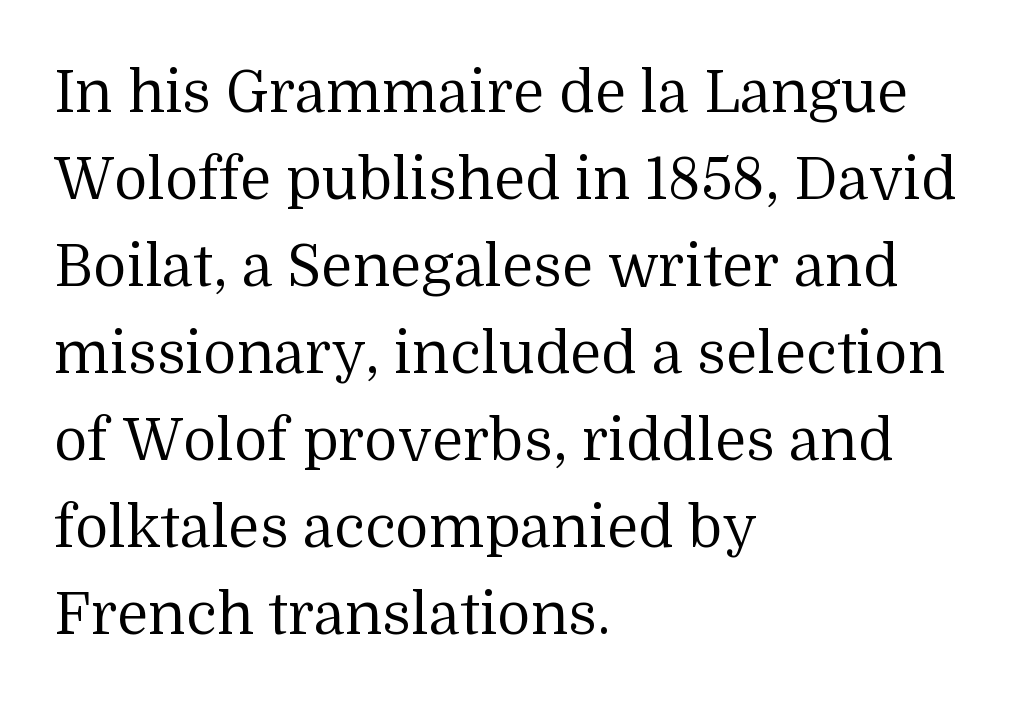
Between one letter and the next there's only the usual sliver of space. The face used here is proportionally spaced, like ordinary book or web type. Posture: vertical. Students, observe: this is what conventionally led text looks like. A quiet, ordinary-to-light weight characterises the typeface. Does the type have serifs? Yes, each stem ends in a small foot.
